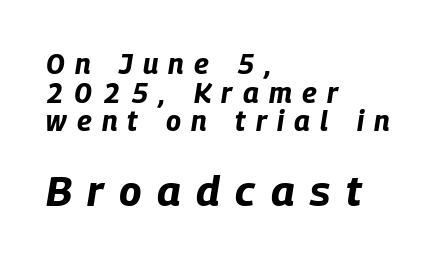
{"italic": "yes", "lean": "right", "slant_degrees": 9, "bold": "yes", "weight": "bold", "width": "condensed", "stroke_contrast": "low", "x_height": "large", "monospaced": "no", "underline": "no", "align": "left", "line_spacing": "tight", "line_spacing_ratio": 1.02, "letter_spacing": "wide", "letter_spacing_em": 0.37, "larger_block": "second", "size_ratio": 1.5, "glyph_px": 42}
